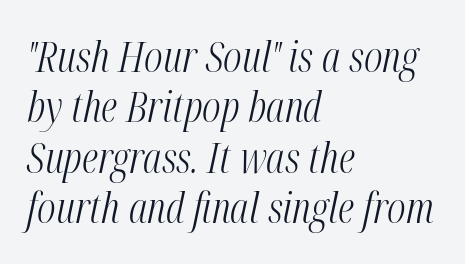
The image shows 42 px light, condensed type, italic (leaning right); set left-aligned, line spacing 1.2x, normal letter spacing, not underlined; medium stroke contrast and a medium x-height.
